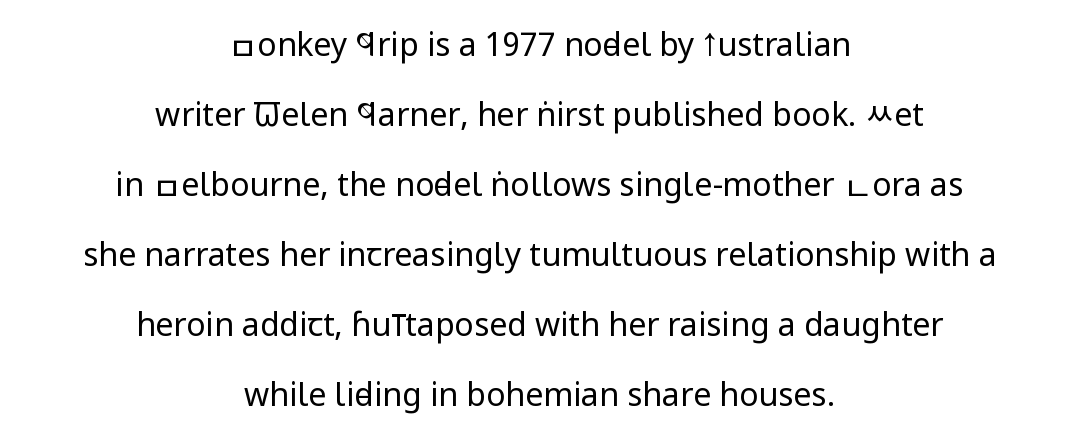
The image shows 32 px regular-weight, condensed sans-serif type, upright; set centered, loose line spacing (2.19x), normal letter spacing, not underlined; low stroke contrast and a large x-height.
